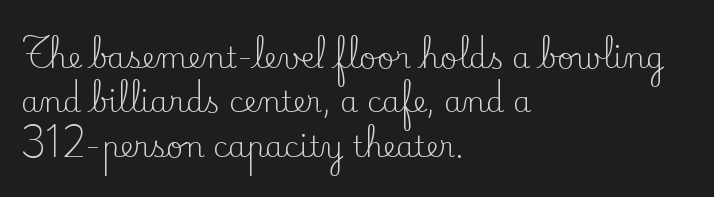
Q: Is the text bold? A: No.
Q: Is the text italic (slanted)? A: No, it is upright.
Q: Is the text underlined? A: No.
Q: How is the paragraph aligned? A: Left-aligned.
Q: Is the spacing between letters normal or unusually wide? A: Normal.
Q: Is the spacing between lines tight, normal or loose? A: Normal.
Q: Width (condensed, normal, or wide)? A: Normal.
Q: Stroke contrast? A: Low.
Q: x-height? A: Small.
Q: Monospaced? A: No.
